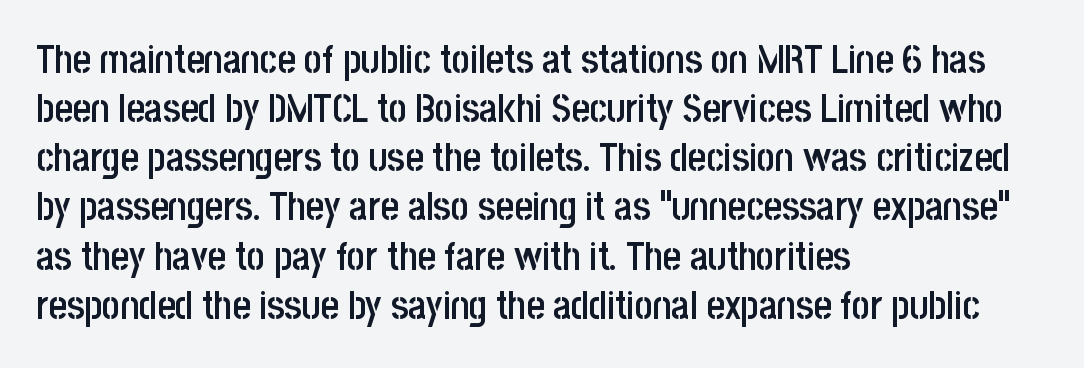
Ordinary non-slanted type is in use. The passage shown is semibold, sitting just below true bold. Summary of vertical rhythm: regular, with standard interline spacing. Check under the words: just untouched page. A sans-serif font was chosen for this passage.
